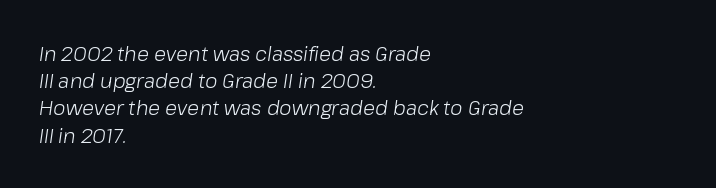
Q: Is the text bold? A: No.
Q: Is the text italic (slanted)? A: Yes, it leans right by about 8 degrees.
Q: Is the text underlined? A: No.
Q: How is the paragraph aligned? A: Left-aligned.
Q: Is the spacing between letters normal or unusually wide? A: Normal.
Q: Is the spacing between lines tight, normal or loose? A: Normal.
